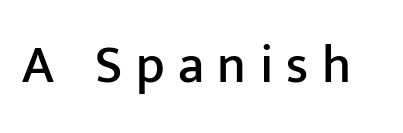
The image shows 53 px sans-serif type, upright; set unusually wide letter spacing (+0.25 em), not underlined; low stroke contrast and a medium x-height.
